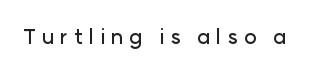
The tracking reads as deliberately expanded to a designer's eye. The letters stand upright; this is a roman face. Anything drawn beneath the words? Only blank space.
